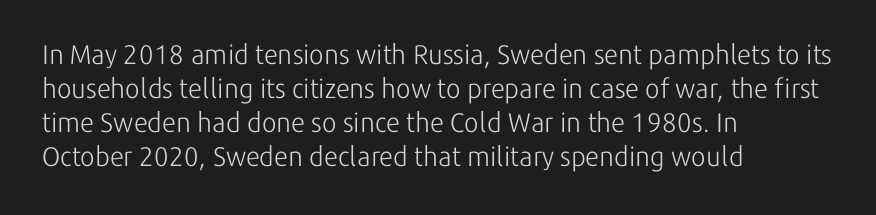
{"italic": "no", "bold": "no", "underline": "no", "align": "left", "line_spacing": "normal", "line_spacing_ratio": 1.26, "letter_spacing": "normal", "letter_spacing_em": 0.0, "glyph_px": 27}
